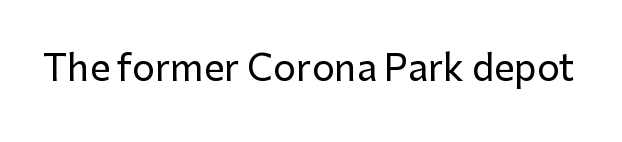
The image shows 36 px sans-serif type, upright; set normal letter spacing, not underlined; low stroke contrast and a medium x-height.
